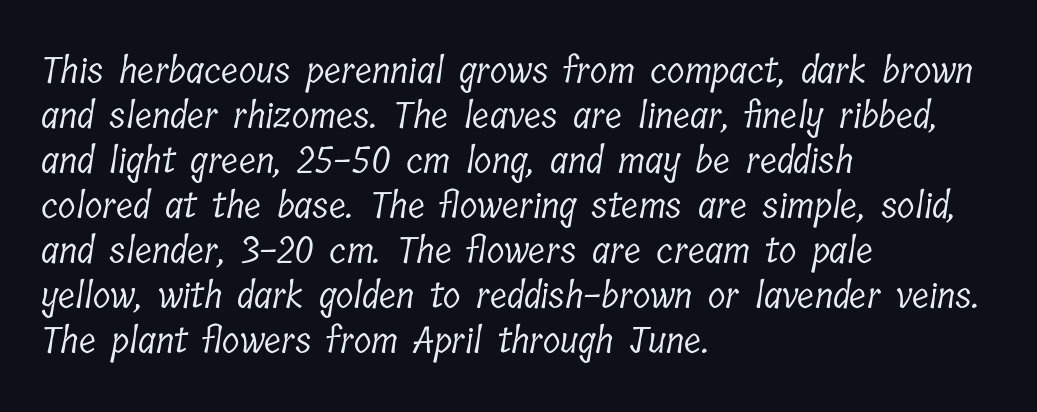
The image shows 36 px light, condensed serif type; set left-aligned, normal line spacing (1.25x), normal letter spacing, not underlined; low stroke contrast and a medium x-height.
